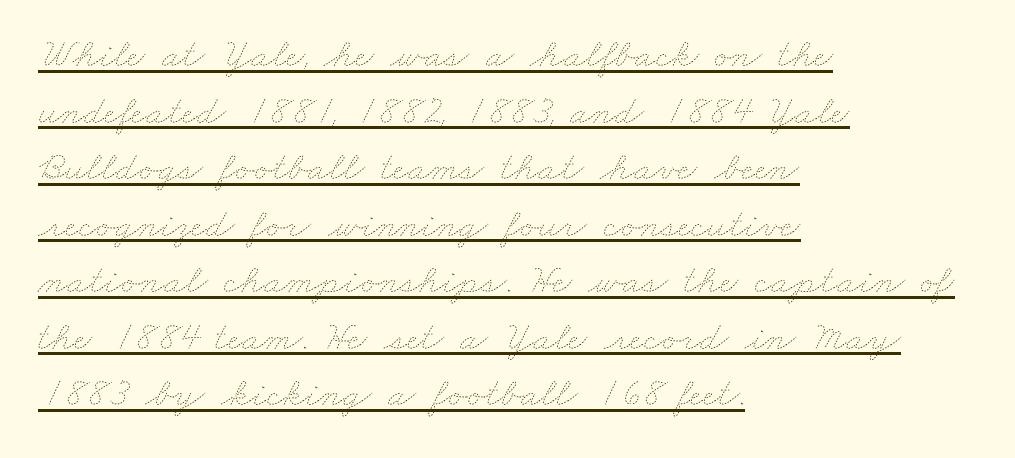
The letterforms sit at book weight or below. Where is the straight margin? On the left. Characters follow at the spacing the type designer built in. Evenly set lines give the paragraph a standard silhouette. The words here are underlined. You could not count columns in this text — the font is proportionally spaced.
